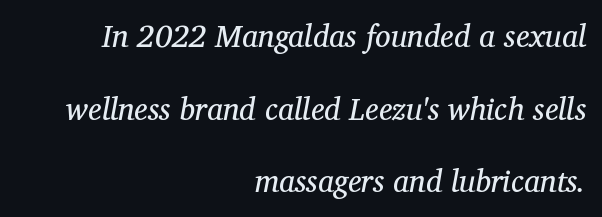
Q: Is the text bold? A: No.
Q: Is the text italic (slanted)? A: Yes, it leans right by about 12 degrees.
Q: Is the typeface a serif or a sans-serif typeface? A: Serif.
Q: Is the text underlined? A: No.
Q: How is the paragraph aligned? A: Right-aligned.
Q: Is the spacing between letters normal or unusually wide? A: Normal.
Q: Is the spacing between lines tight, normal or loose? A: Loose.
Q: Width (condensed, normal, or wide)? A: Normal.
Q: Stroke contrast? A: Medium.
Q: x-height? A: Medium.
Q: Monospaced? A: No.
